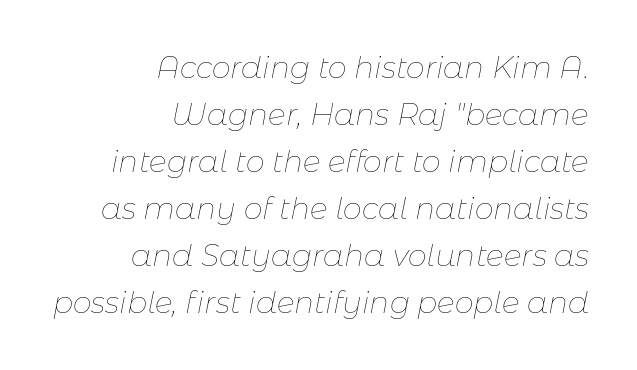
The image shows 30 px thin type, italic (leaning right); set right-aligned, normal line spacing (1.57x), normal letter spacing, not underlined; low stroke contrast and a medium x-height.
